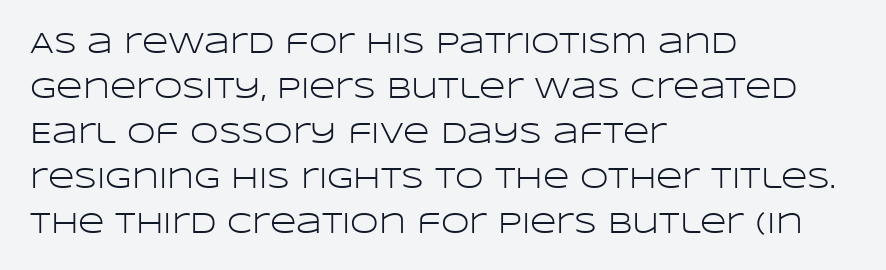
Unbolded letterforms with no extra heft. Underlining? Definitely not there. Varying glyph widths throughout — classic text-font behaviour. The rendering keeps characters at their native spacing. These lines were composed using upright roman letters.
